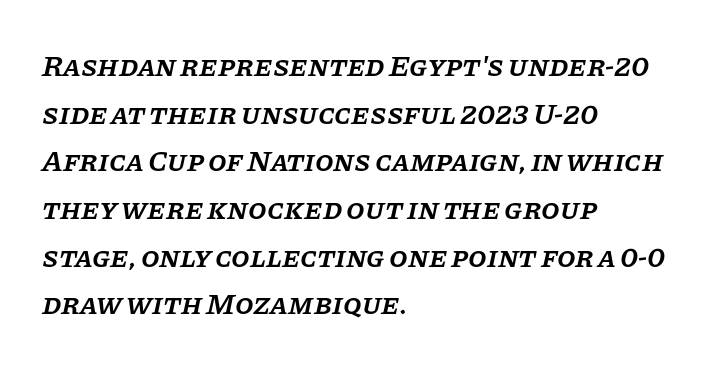
{"serif": "yes", "italic": "yes", "lean": "right", "slant_degrees": 11, "bold": "semi", "weight": "semibold", "width": "normal", "stroke_contrast": "low", "x_height": "large", "monospaced": "no", "underline": "no", "align": "left", "line_spacing": "normal", "line_spacing_ratio": 1.59, "letter_spacing": "normal", "letter_spacing_em": 0.0, "glyph_px": 30}
